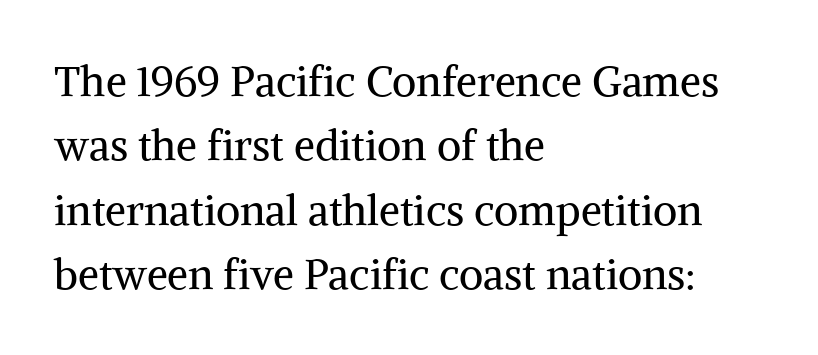
Q: Is the text bold? A: No.
Q: Is the text italic (slanted)? A: No, it is upright.
Q: Is the typeface a serif or a sans-serif typeface? A: Serif.
Q: Is the text underlined? A: No.
Q: How is the paragraph aligned? A: Left-aligned.
Q: Is the spacing between letters normal or unusually wide? A: Normal.
Q: Is the spacing between lines tight, normal or loose? A: Normal.
Q: Width (condensed, normal, or wide)? A: Normal.
Q: Stroke contrast? A: Medium.
Q: x-height? A: Medium.
Q: Monospaced? A: No.
